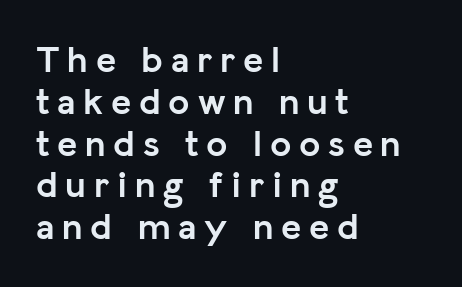
Serif or sans? Sans — the stroke terminals are bare. The font is running at its bold setting. Interline gaps are noticeably narrow in this sample. Is there any slant? The stems are plumb.
